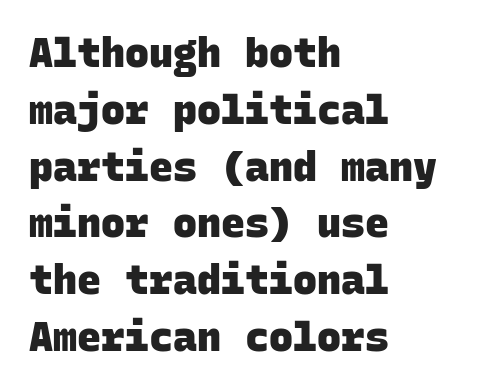
Thick stems and heavy bowls — unmistakably bold. Default kerning and tracking; the words read as compact shapes. These lines sit exactly where default settings would place them. Bare-footed words on every line. The text was rendered using a sans face with plain stroke endings. The passage shown is typed in a monospace face where columns stay perfectly aligned.
